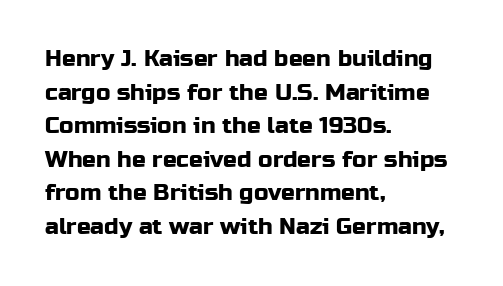
{"italic": "no", "underline": "no", "align": "left", "line_spacing": "normal", "line_spacing_ratio": 1.46, "letter_spacing": "normal", "letter_spacing_em": 0.0, "glyph_px": 23}
